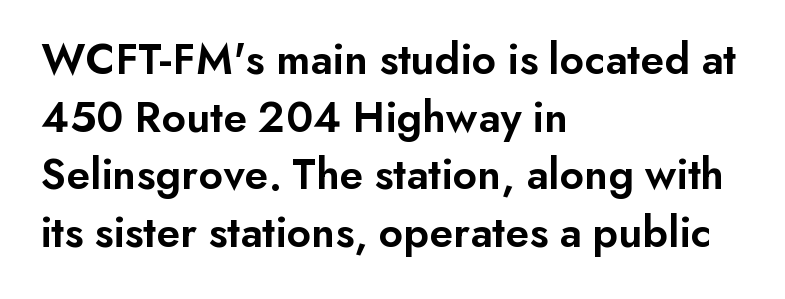
The image shows 45 px semibold sans-serif type, upright; set left-aligned, normal line spacing (1.28x), normal letter spacing, not underlined; low stroke contrast and a small x-height.
